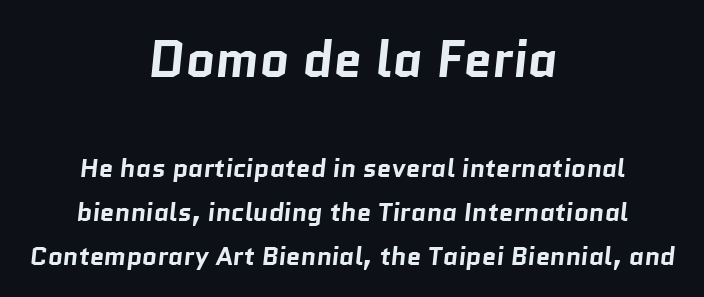
Q: Is the text bold? A: Yes.
Q: Is the typeface a serif or a sans-serif typeface? A: Sans-serif.
Q: Is the text underlined? A: No.
Q: How is the paragraph aligned? A: Centered.
Q: Is the spacing between letters normal or unusually wide? A: Normal.
Q: Is the spacing between lines tight, normal or loose? A: Normal.
Q: Which block of text is set in a larger size, the first (top) or the second (bottom)? A: The first (top) one.
Q: Width (condensed, normal, or wide)? A: Normal.
Q: Stroke contrast? A: Low.
Q: x-height? A: Medium.
Q: Monospaced? A: No.
